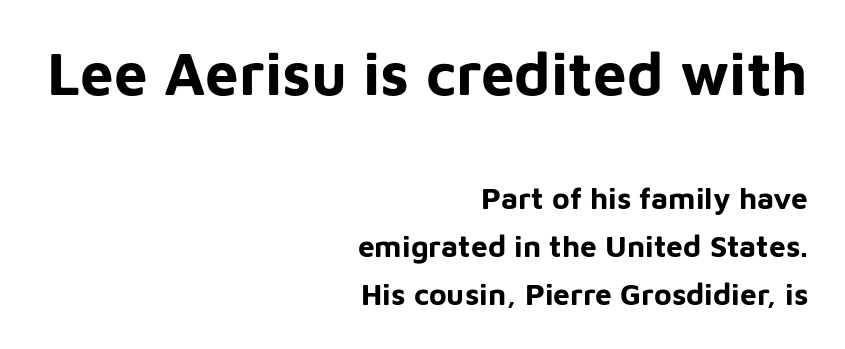
Q: Is the text bold? A: Yes.
Q: Is the text italic (slanted)? A: No, it is upright.
Q: Is the typeface a serif or a sans-serif typeface? A: Sans-serif.
Q: Is the text underlined? A: No.
Q: How is the paragraph aligned? A: Right-aligned.
Q: Is the spacing between letters normal or unusually wide? A: Normal.
Q: Is the spacing between lines tight, normal or loose? A: Normal.
Q: Which block of text is set in a larger size, the first (top) or the second (bottom)? A: The first (top) one.
Q: Width (condensed, normal, or wide)? A: Normal.
Q: Stroke contrast? A: Low.
Q: x-height? A: Medium.
Q: Monospaced? A: No.
